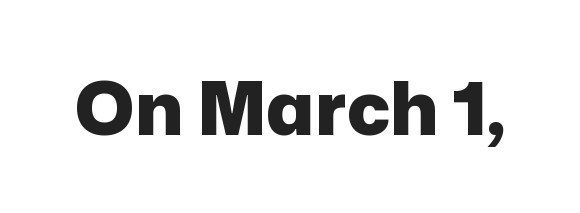
{"serif": "no", "italic": "no", "bold": "yes", "weight": "heavy", "width": "normal", "stroke_contrast": "low", "x_height": "medium", "monospaced": "no", "underline": "no", "letter_spacing": "normal", "letter_spacing_em": 0.0, "glyph_px": 74}
